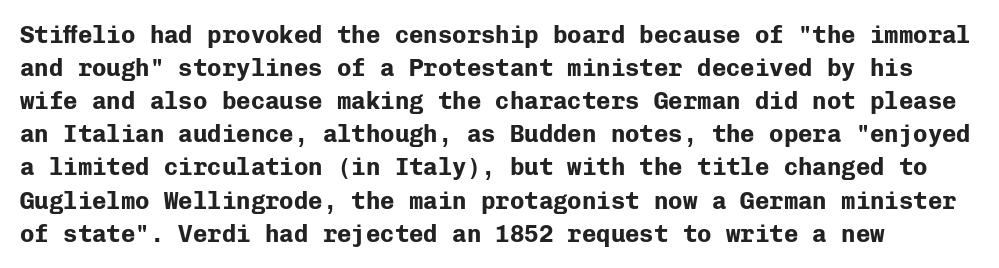
Q: Is the text bold? A: Yes.
Q: Is the text italic (slanted)? A: No, it is upright.
Q: Is the text underlined? A: No.
Q: Is the spacing between letters normal or unusually wide? A: Normal.
Q: Is the spacing between lines tight, normal or loose? A: Normal.
